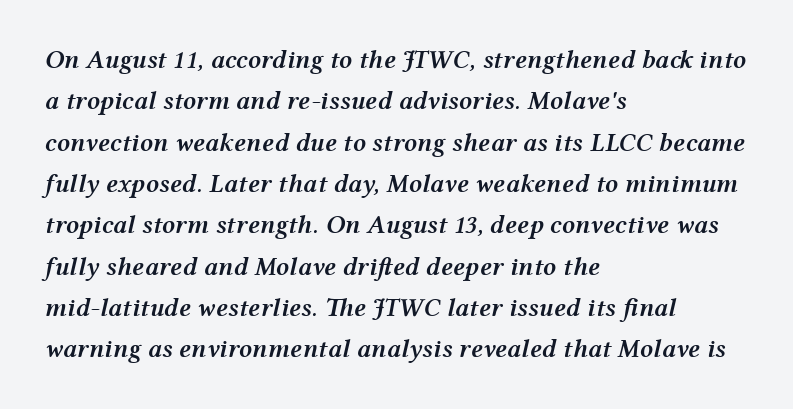
The image shows 26 px text type, italic (leaning right); set left-aligned, normal line spacing (1.59x), normal letter spacing, not underlined.
